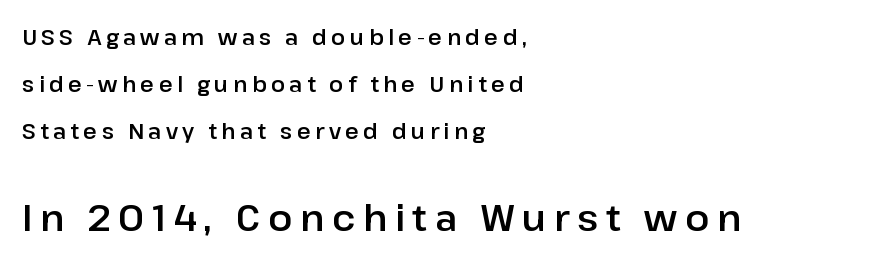
{"serif": "no", "italic": "no", "width": "normal", "stroke_contrast": "low", "x_height": "medium", "monospaced": "no", "underline": "no", "align": "left", "line_spacing": "loose", "line_spacing_ratio": 2.24, "letter_spacing": "wide", "letter_spacing_em": 0.21, "larger_block": "second", "size_ratio": 1.71, "glyph_px": 36}
